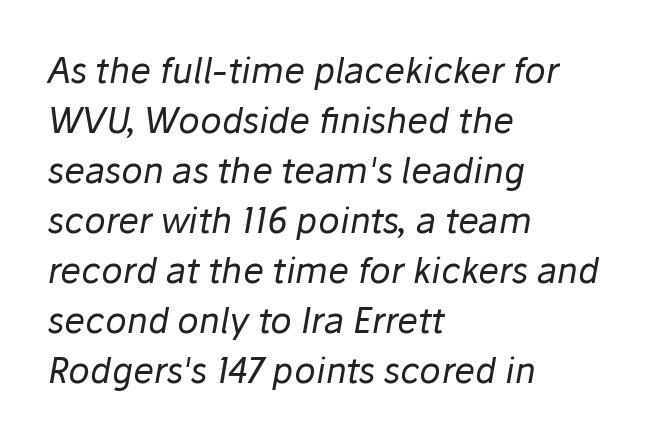
Descenders are the only things crossing below the line. Compared with ordinary roman type, these characters are visibly tilted. A normal amount of white space separates one row of letters from the next. The typesetter chose a ragged-right arrangement here. Here the glyphs are tracked normally, forming tight word shapes. Each letter keeps its own natural width here, so spacing adapts to shape.
